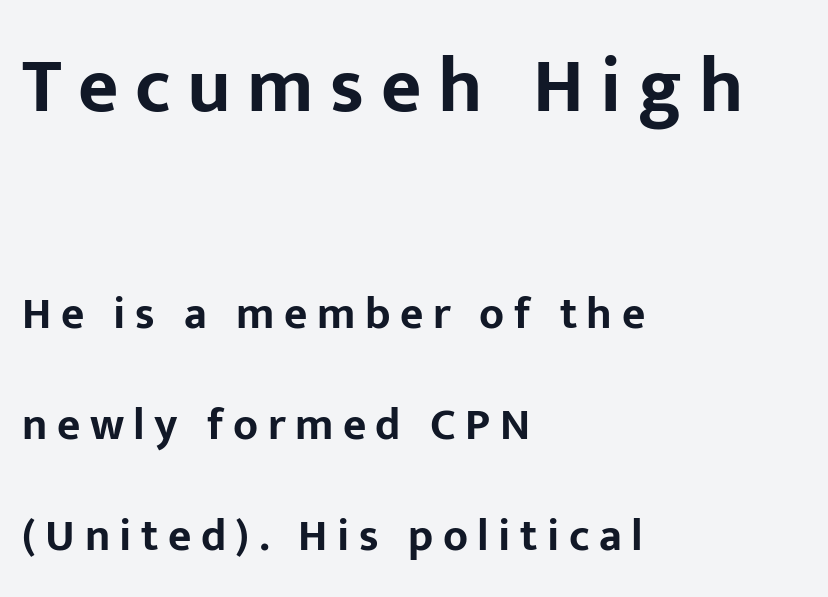
{"serif": "no", "italic": "no", "bold": "yes", "weight": "bold", "width": "normal", "stroke_contrast": "low", "x_height": "medium", "monospaced": "no", "underline": "no", "align": "left", "line_spacing": "loose", "line_spacing_ratio": 2.47, "letter_spacing": "wide", "letter_spacing_em": 0.21, "larger_block": "first", "size_ratio": 1.73, "glyph_px": 78}
